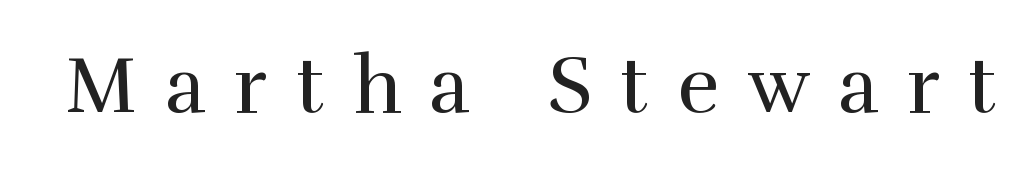
{"serif": "yes", "italic": "no", "bold": "no", "weight": "regular", "width": "normal", "x_height": "medium", "monospaced": "no", "underline": "no", "letter_spacing": "wide", "letter_spacing_em": 0.36, "glyph_px": 79}
